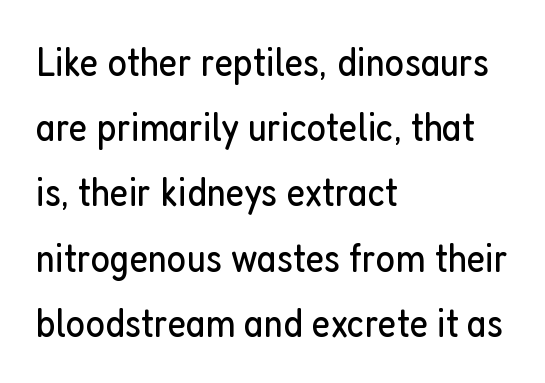
The image shows 41 px regular-weight, condensed sans-serif type, upright; set left-aligned, normal line spacing (1.59x), normal letter spacing, not underlined; low stroke contrast and a medium x-height.
